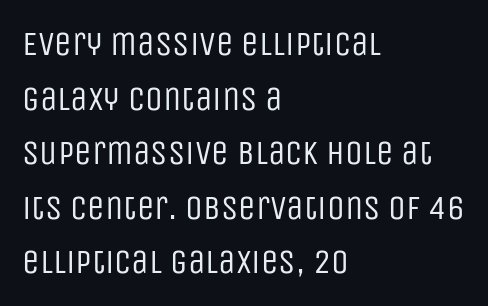
The image shows 35 px regular-weight, condensed sans-serif type, upright; set left-aligned, normal line spacing (1.56x), normal letter spacing, not underlined; low stroke contrast and a large x-height.
